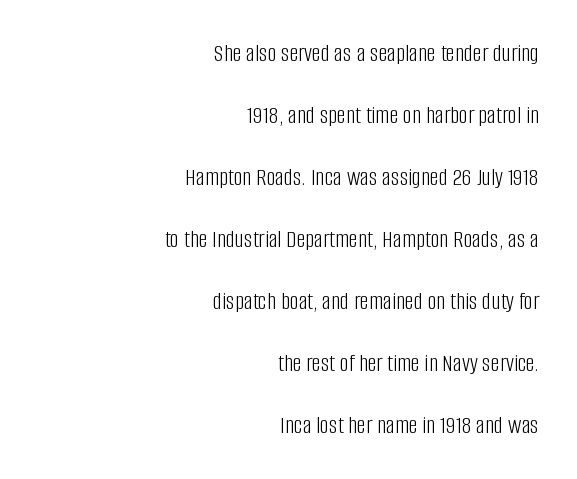
The image shows 25 px text type, upright; set right-aligned, loose line spacing (2.48x), normal letter spacing, not underlined.
